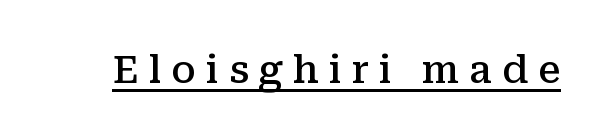
The image shows 38 px semibold serif type, upright; set unusually wide letter spacing (+0.26 em), underlined; medium stroke contrast and a medium x-height.
